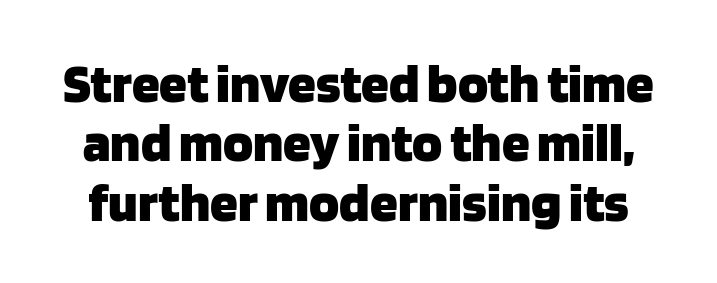
The image shows 56 px heavy sans-serif type, upright; set tight line spacing (1.06x), normal letter spacing, not underlined; low stroke contrast and a large x-height.
